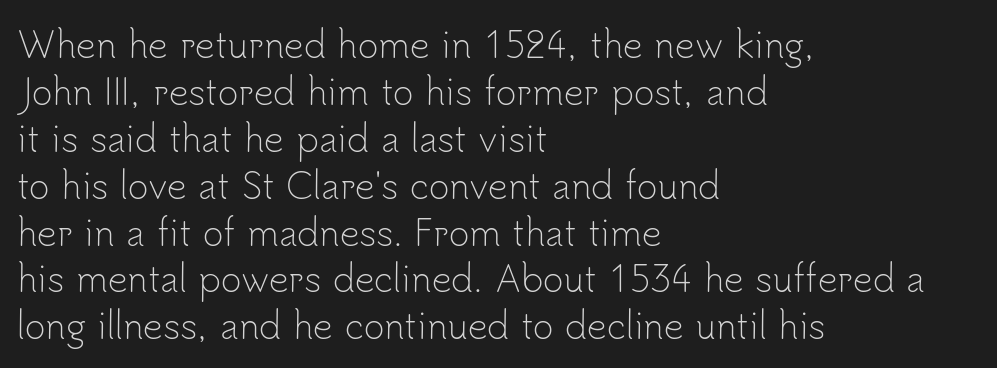
The image shows 35 px light sans-serif type, upright; set left-aligned, normal line spacing (1.34x), normal letter spacing, not underlined; low stroke contrast and a small x-height.
